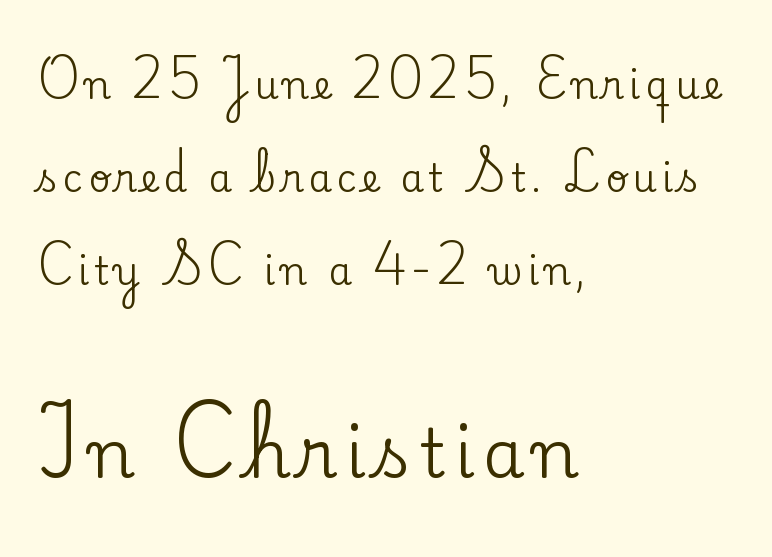
Check under the words: just untouched page. This sample is left-justified, so line endings fall wherever the words run out. Vertical spacing — loose. Unlike a clean sans, this face finishes its strokes with serifs. Do the characters align in a grid? No, the font is proportional.
